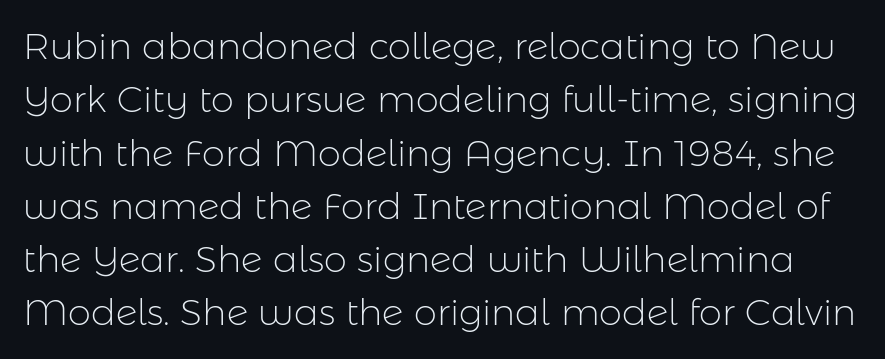
Inter-character spacing is left at the font's built-in metrics. The face used here is proportionally spaced, like ordinary book or web type. Stem width sits at or under what a default text font uses. Students, observe: this is what conventionally led text looks like. Nope, not italic — everything's standing straight.
